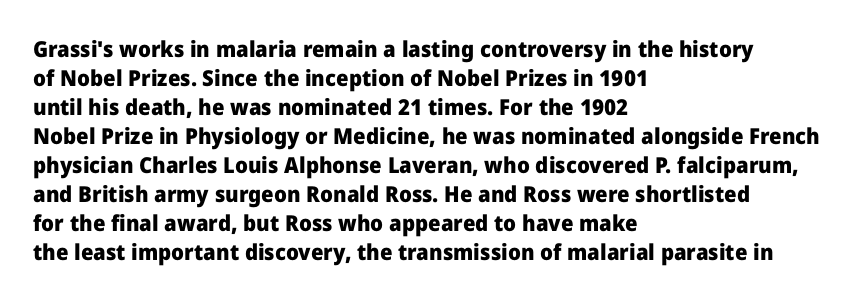
The image shows 22 px bold type, upright; set left-aligned, normal line spacing (1.32x), normal letter spacing, not underlined.
